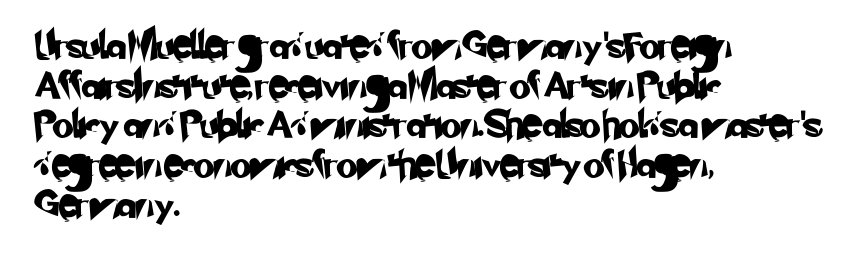
Q: Is the text underlined? A: No.
Q: How is the paragraph aligned? A: Left-aligned.
Q: Is the spacing between letters normal or unusually wide? A: Normal.
Q: Is the spacing between lines tight, normal or loose? A: Normal.
